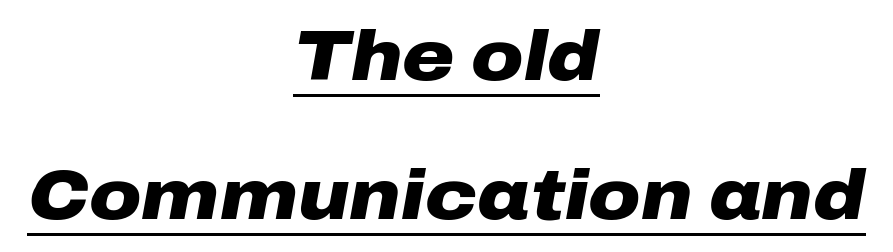
Q: Is the text bold? A: Yes.
Q: Is the text italic (slanted)? A: Yes, it leans right by about 10 degrees.
Q: Is the text underlined? A: Yes.
Q: How is the paragraph aligned? A: Centered.
Q: Is the spacing between letters normal or unusually wide? A: Normal.
Q: Is the spacing between lines tight, normal or loose? A: Loose.
Q: Width (condensed, normal, or wide)? A: Wide.
Q: Stroke contrast? A: Low.
Q: x-height? A: Medium.
Q: Monospaced? A: No.
